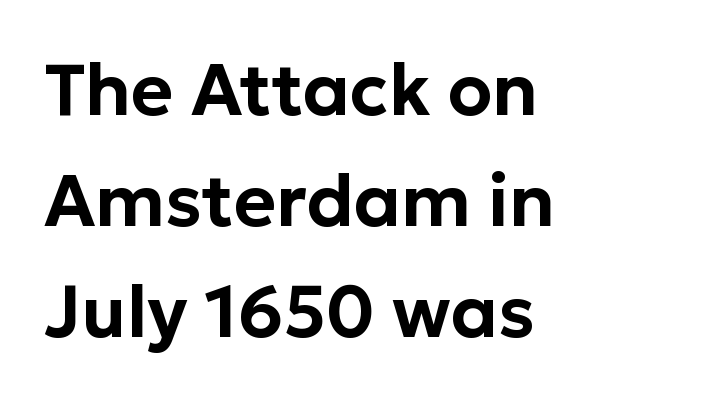
The image shows 72 px sans-serif type, upright; set left-aligned, normal line spacing (1.54x), normal letter spacing, not underlined; low stroke contrast and a medium x-height.
